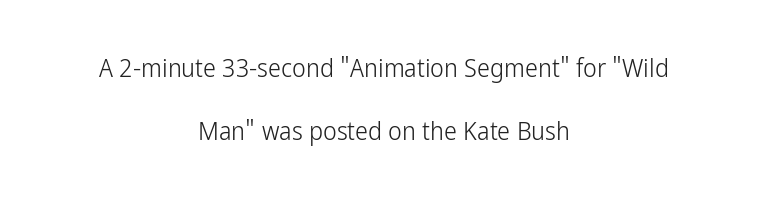
Caption: face not bold, strokes unweighted. Short and long lines alike share a common midpoint. The gap between lines stays unmarked. Posture: vertical.
